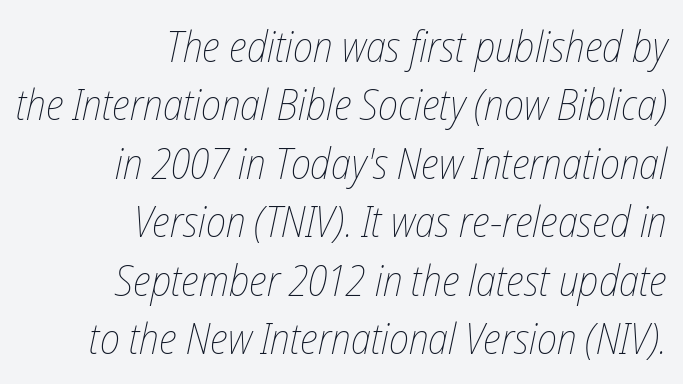
{"italic": "yes", "lean": "right", "slant_degrees": 12, "bold": "no", "weight": "thin", "width": "condensed", "stroke_contrast": "low", "x_height": "medium", "monospaced": "no", "underline": "no", "align": "right", "line_spacing": "normal", "line_spacing_ratio": 1.36, "letter_spacing": "normal", "letter_spacing_em": 0.0, "glyph_px": 43}
